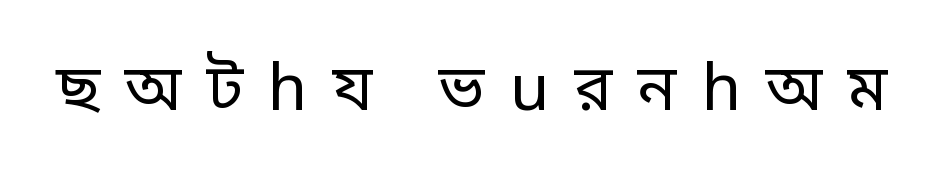
Q: Is the text bold? A: No.
Q: Is the text italic (slanted)? A: No, it is upright.
Q: Is the typeface a serif or a sans-serif typeface? A: Sans-serif.
Q: Is the text underlined? A: No.
Q: Is the spacing between letters normal or unusually wide? A: Unusually wide.
Q: Width (condensed, normal, or wide)? A: Normal.
Q: Stroke contrast? A: Low.
Q: x-height? A: Large.
Q: Monospaced? A: No.
